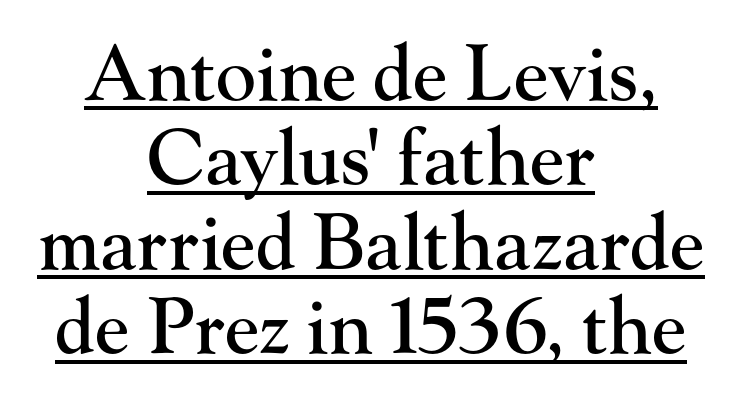
{"serif": "yes", "italic": "no", "width": "normal", "stroke_contrast": "high", "x_height": "small", "monospaced": "no", "underline": "yes", "align": "center", "line_spacing": "tight", "line_spacing_ratio": 1.11, "letter_spacing": "normal", "letter_spacing_em": 0.0, "glyph_px": 76}
